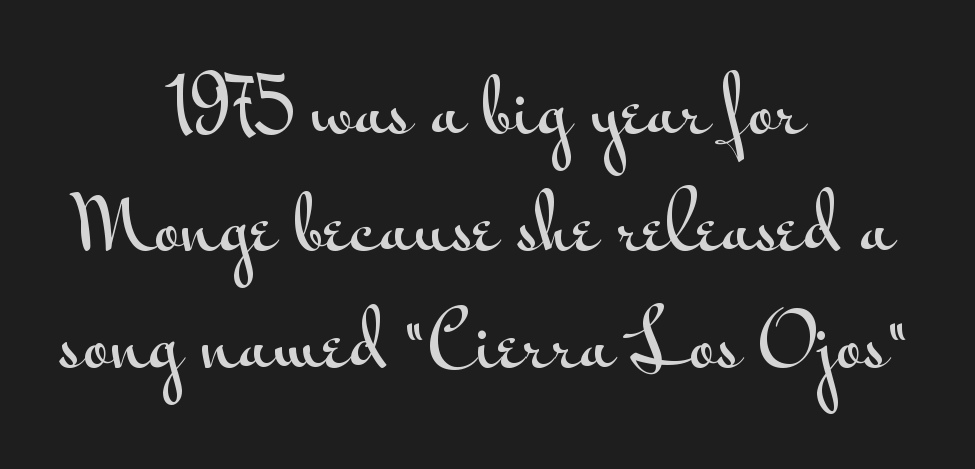
Q: Is the text italic (slanted)? A: Yes.
Q: Is the typeface a serif or a sans-serif typeface? A: Sans-serif.
Q: Is the text underlined? A: No.
Q: How is the paragraph aligned? A: Centered.
Q: Is the spacing between letters normal or unusually wide? A: Normal.
Q: Is the spacing between lines tight, normal or loose? A: Normal.
Q: Width (condensed, normal, or wide)? A: Wide.
Q: Stroke contrast? A: Medium.
Q: x-height? A: Small.
Q: Monospaced? A: No.
